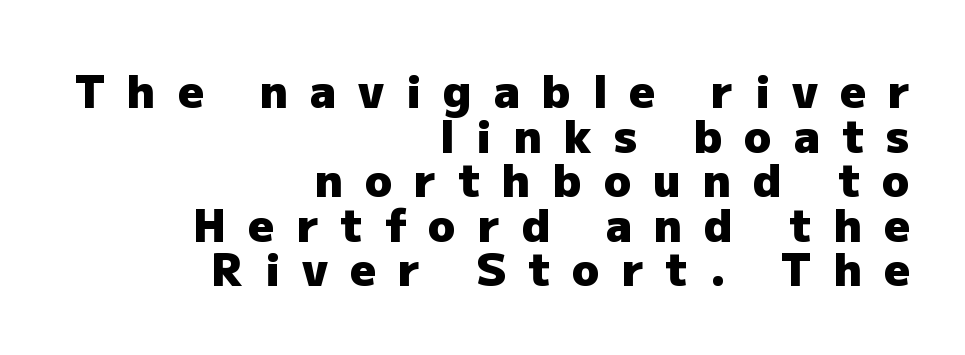
The image shows 45 px heavy sans-serif type, upright; set right-aligned, tight line spacing (0.99x), unusually wide letter spacing (+0.49 em), not underlined; low stroke contrast and a medium x-height.
